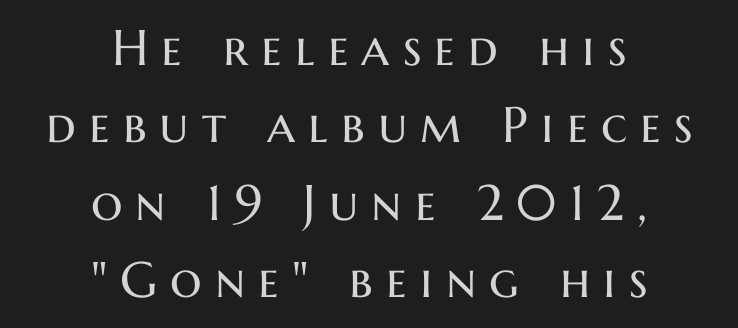
The cut favours lightness, reaching ordinary text weight at its darkest. Character widths vary here, with narrow letters taking less room than wide ones. Baseline-to-baseline distance is the conventional proportion of letter height. The text block is weighted toward neither margin, spreading evenly from the middle.
